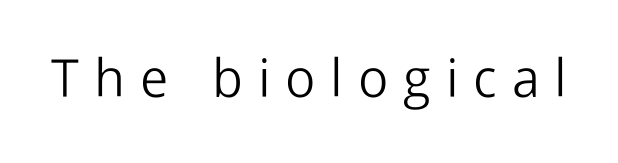
Q: Is the text bold? A: No.
Q: Is the text italic (slanted)? A: No, it is upright.
Q: Is the typeface a serif or a sans-serif typeface? A: Sans-serif.
Q: Is the text underlined? A: No.
Q: Is the spacing between letters normal or unusually wide? A: Unusually wide.
Q: Width (condensed, normal, or wide)? A: Normal.
Q: Stroke contrast? A: Low.
Q: x-height? A: Medium.
Q: Monospaced? A: No.
